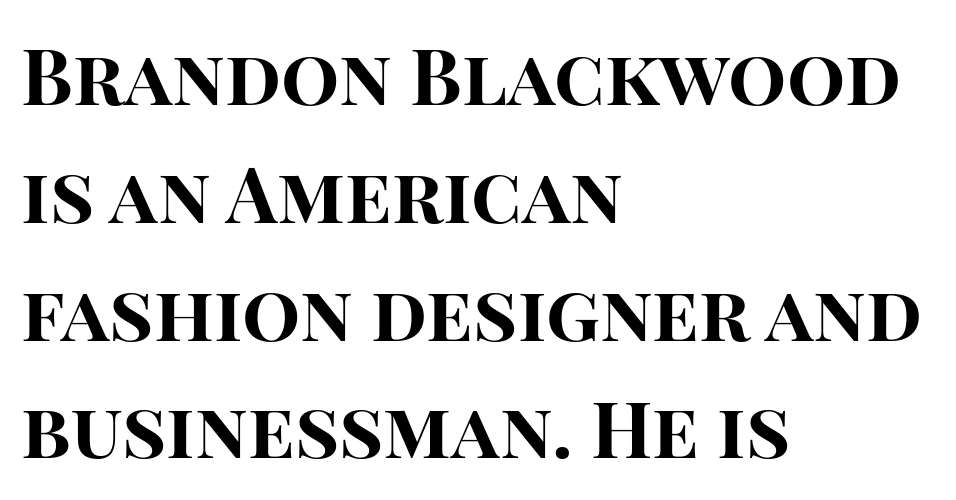
Q: Is the text bold? A: Yes.
Q: Is the text italic (slanted)? A: No, it is upright.
Q: Is the typeface a serif or a sans-serif typeface? A: Sans-serif.
Q: Is the text underlined? A: No.
Q: How is the paragraph aligned? A: Left-aligned.
Q: Is the spacing between letters normal or unusually wide? A: Normal.
Q: Is the spacing between lines tight, normal or loose? A: Normal.
Q: Width (condensed, normal, or wide)? A: Normal.
Q: Stroke contrast? A: High.
Q: x-height? A: Large.
Q: Monospaced? A: No.
